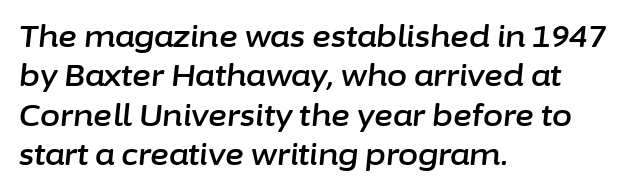
{"italic": "yes", "lean": "right", "slant_degrees": 6, "width": "normal", "stroke_contrast": "low", "x_height": "medium", "monospaced": "no", "underline": "no", "align": "left", "line_spacing": "normal", "line_spacing_ratio": 1.36, "letter_spacing": "normal", "letter_spacing_em": 0.0, "glyph_px": 29}
